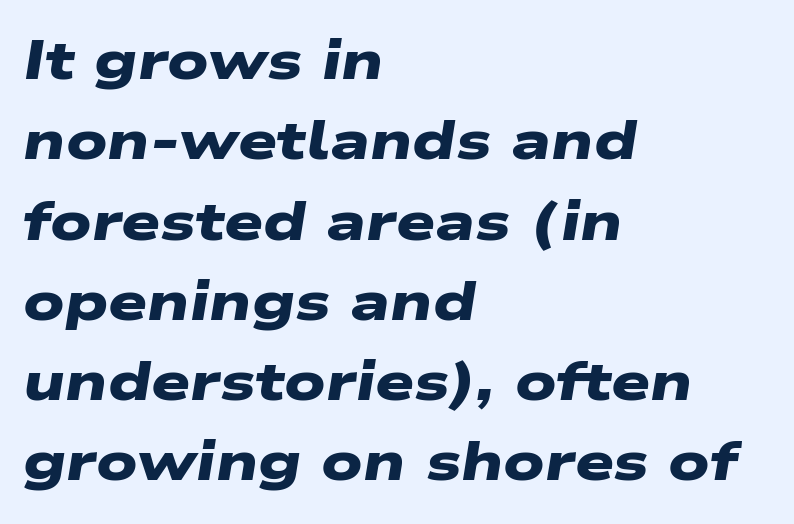
{"serif": "no", "bold": "yes", "weight": "heavy", "width": "wide", "stroke_contrast": "low", "x_height": "medium", "monospaced": "no", "underline": "no", "align": "left", "line_spacing": "normal", "line_spacing_ratio": 1.46, "letter_spacing": "normal", "letter_spacing_em": 0.0, "glyph_px": 55}
